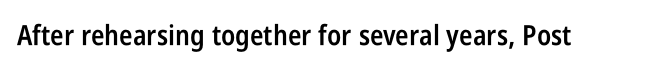
Typesetter's note: demi weight, one step under bold. Look at the tracking — it's just the regular setting, nothing added. The glyphs in this specimen are sans serif. Each letter keeps its own natural width here, so spacing adapts to shape.
